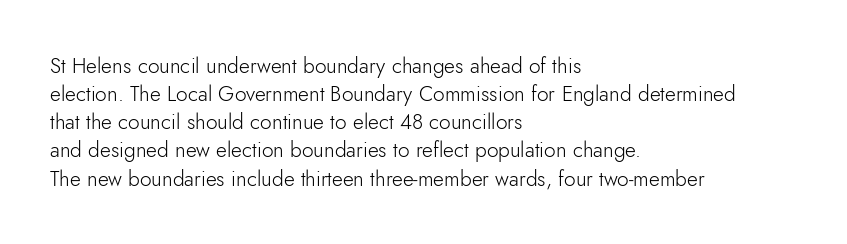
Q: Is the text bold? A: No.
Q: Is the text italic (slanted)? A: No, it is upright.
Q: Is the text underlined? A: No.
Q: How is the paragraph aligned? A: Left-aligned.
Q: Is the spacing between letters normal or unusually wide? A: Normal.
Q: Is the spacing between lines tight, normal or loose? A: Normal.
